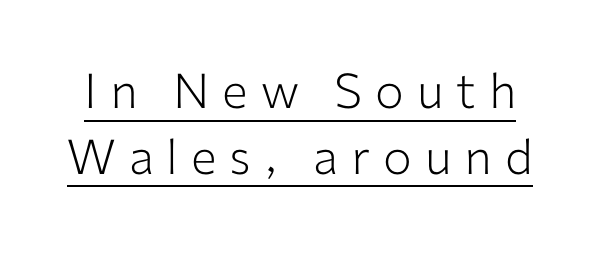
Q: Is the text bold? A: No.
Q: Is the text italic (slanted)? A: No, it is upright.
Q: Is the typeface a serif or a sans-serif typeface? A: Sans-serif.
Q: Is the text underlined? A: Yes.
Q: Is the spacing between letters normal or unusually wide? A: Unusually wide.
Q: Is the spacing between lines tight, normal or loose? A: Normal.
Q: Width (condensed, normal, or wide)? A: Normal.
Q: Stroke contrast? A: Low.
Q: x-height? A: Medium.
Q: Monospaced? A: No.
